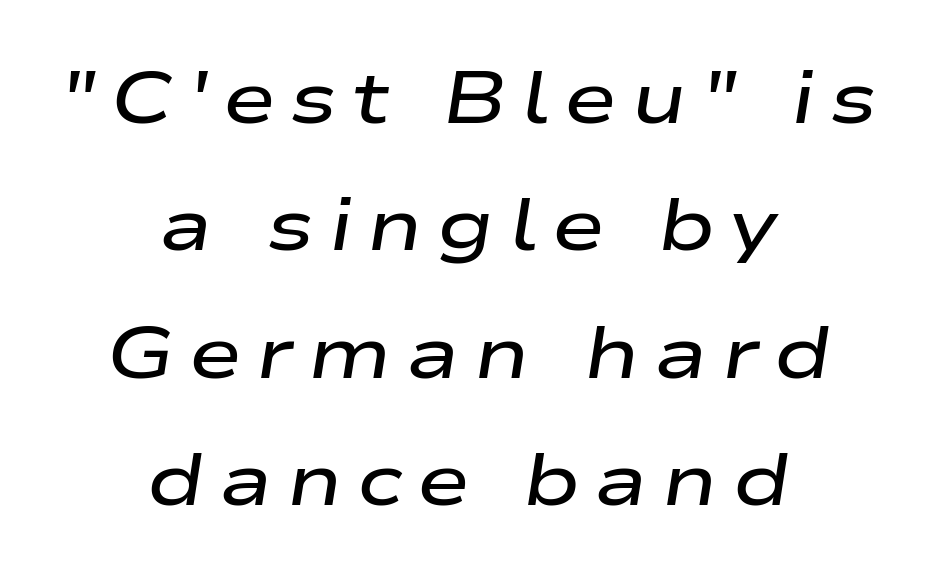
Bold? Not quite — semibold, heavier than regular but stopping short. The axis of the letterforms is tilted away from vertical. Visually the block forms a symmetrical silhouette, jagged on both flanks. Check under the words: just untouched page. Think of a printed novel: that variable character pitch is what you see here.
